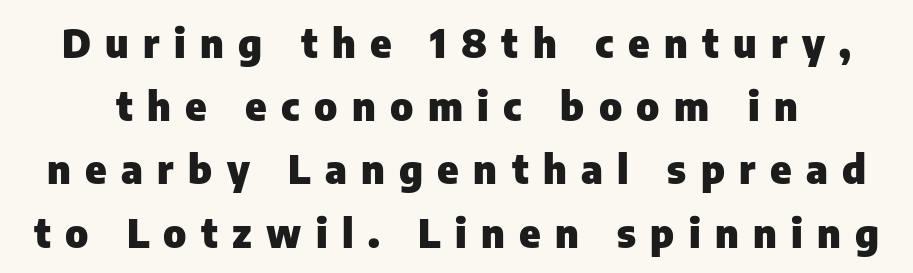
The image shows 40 px heavy sans-serif type, upright; set normal line spacing (1.58x), unusually wide letter spacing (+0.36 em), not underlined; low stroke contrast and a medium x-height.
